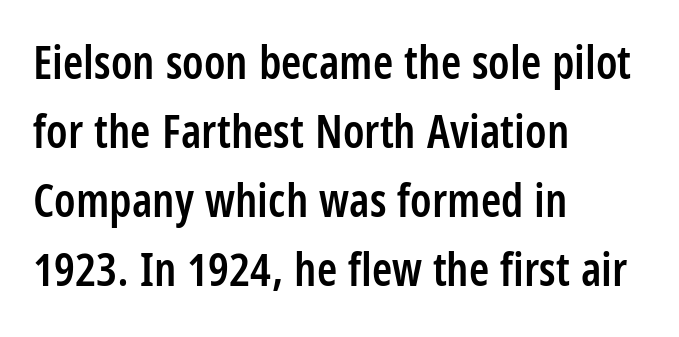
The image shows 46 px semibold, condensed sans-serif type, upright; set left-aligned, normal line spacing (1.5x), normal letter spacing, not underlined; low stroke contrast and a large x-height.
